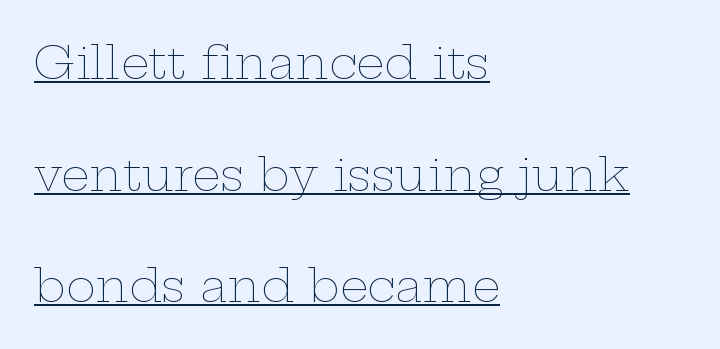
The image shows 45 px thin, wide type, upright; set left-aligned, loose line spacing (2.48x), normal letter spacing, underlined; low stroke contrast and a medium x-height.
